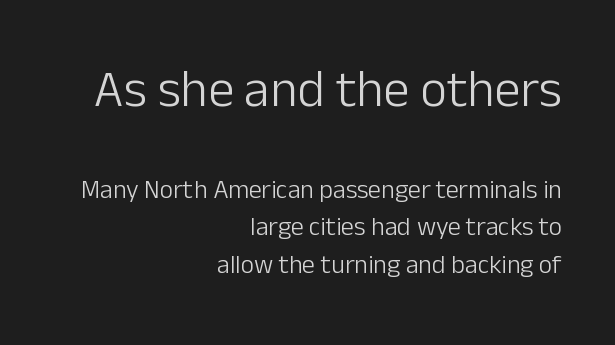
The image shows 52 px light sans-serif type, upright; set right-aligned, normal line spacing (1.46x), normal letter spacing, not underlined; the first (top) block is 2.0x larger; low stroke contrast and a medium x-height.
